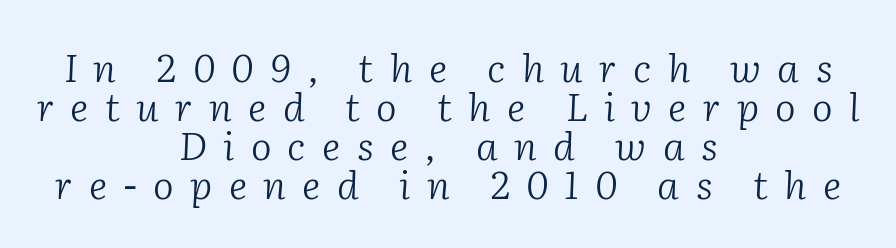
This sample uses an oblique cut, with every glyph tilted off the vertical. These lines are rendered in a variable-pitch font. A typesetter would call this heavily tracked-out type. One glance says dense: line gaps are narrower than usual. Each stroke keeps to a modest, everyday thickness or less.
